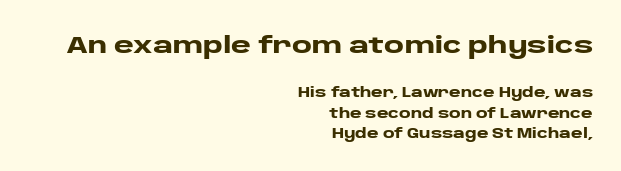
Q: Is the text bold? A: Yes.
Q: Is the text italic (slanted)? A: No, it is upright.
Q: Is the text underlined? A: No.
Q: How is the paragraph aligned? A: Right-aligned.
Q: Is the spacing between letters normal or unusually wide? A: Normal.
Q: Is the spacing between lines tight, normal or loose? A: Normal.
Q: Which block of text is set in a larger size, the first (top) or the second (bottom)? A: The first (top) one.
